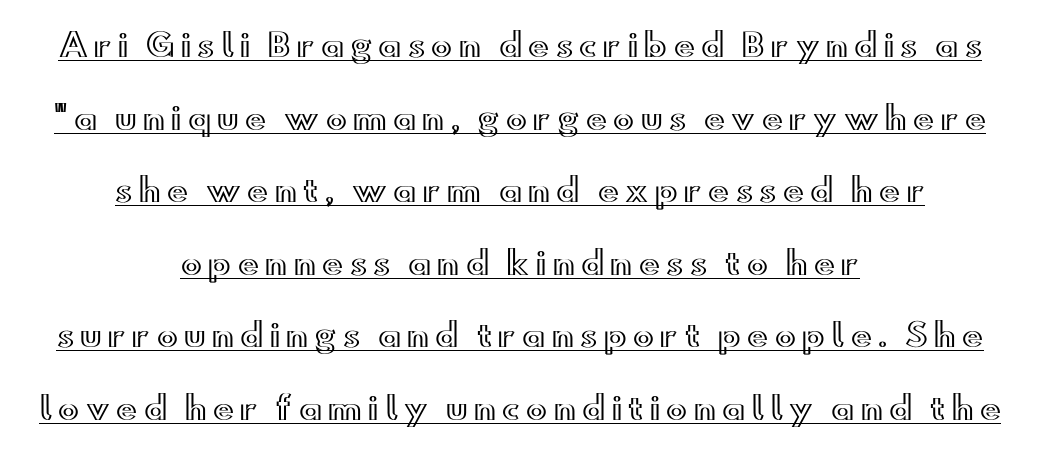
{"italic": "no", "width": "wide", "x_height": "small", "monospaced": "no", "underline": "yes", "align": "center", "line_spacing": "loose", "line_spacing_ratio": 2.34, "letter_spacing": "wide", "letter_spacing_em": 0.21, "glyph_px": 31}
